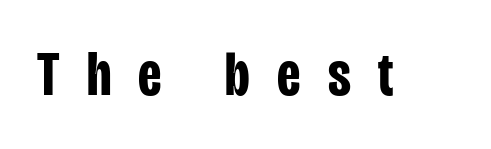
The image shows 62 px bold, condensed sans-serif type, upright; set unusually wide letter spacing (+0.44 em), not underlined; low stroke contrast and a large x-height.
